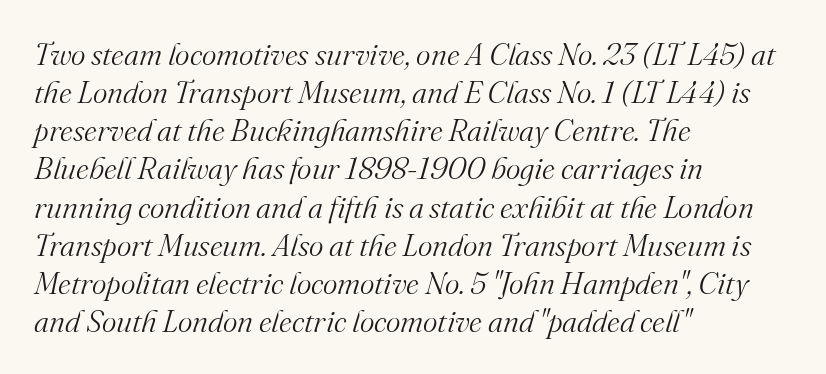
{"serif": "yes", "italic": "yes", "lean": "right", "slant_degrees": 16, "bold": "no", "weight": "light", "width": "normal", "stroke_contrast": "medium", "x_height": "small", "monospaced": "no", "underline": "no", "align": "left", "line_spacing_ratio": 1.23, "letter_spacing": "normal", "letter_spacing_em": 0.0, "glyph_px": 31}
